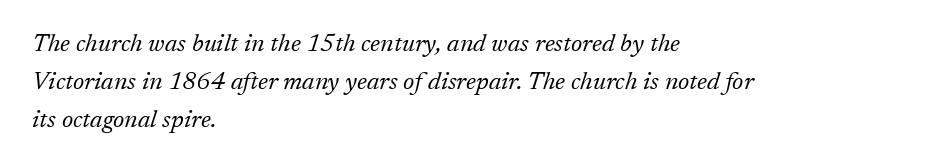
The image shows 25 px text type, italic (leaning right); set left-aligned, normal line spacing (1.52x), normal letter spacing, not underlined.
